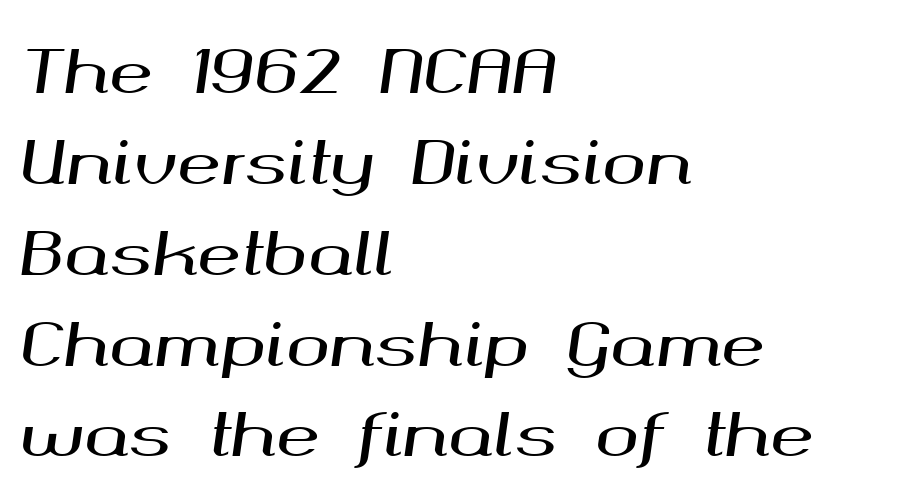
Think of a printed novel: that variable character pitch is what you see here. Is the block centered? No — it sits flush against the left margin. Descender tails drop into unmarked territory. Interline gaps are of average width in this sample. The face used here has a pronounced slope to its letters. Does extra space separate the letters? No, they use regular spacing.
